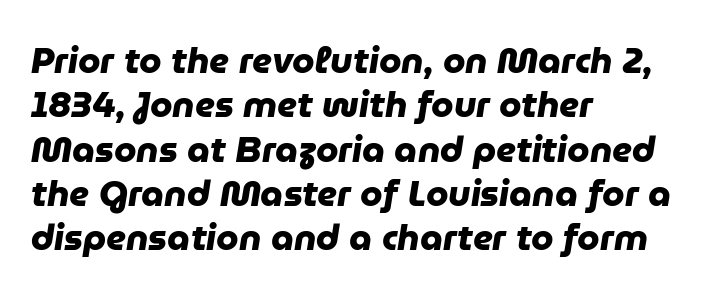
This sample has the flowing, uneven cadence of proportional lettering. Does the weight exceed regular? Yes, all the way to bold. Quick note: underline off. The horizontal fit of the characters is conventional and even.
